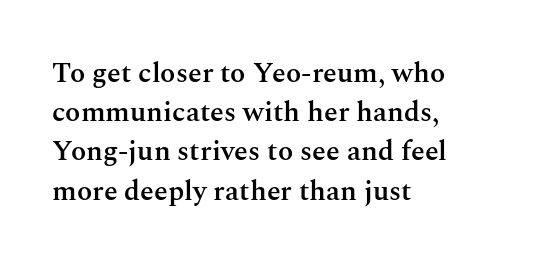
The image shows 28 px semibold serif type, upright; set left-aligned, normal line spacing (1.4x), normal letter spacing, not underlined; medium stroke contrast and a medium x-height.
